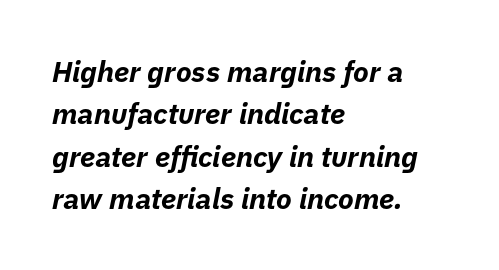
{"italic": "yes", "lean": "right", "slant_degrees": 11, "bold": "yes", "weight": "bold", "width": "normal", "stroke_contrast": "low", "x_height": "medium", "monospaced": "no", "underline": "no", "align": "left", "line_spacing": "normal", "line_spacing_ratio": 1.46, "letter_spacing": "normal", "letter_spacing_em": 0.0, "glyph_px": 29}
